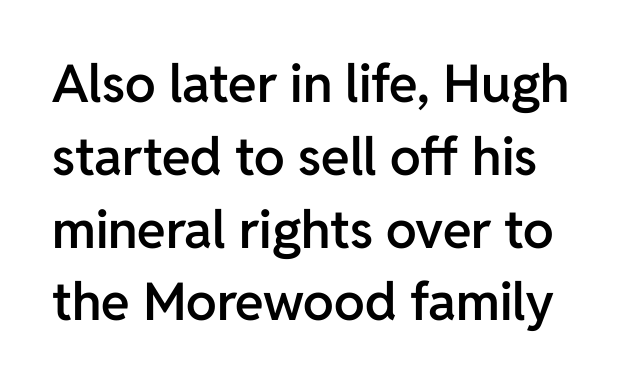
These lines sit exactly where default settings would place them. Notice how the stems are strictly vertical — no italics here. Slightly chunky letters — semibold, I'd say, not full bold. To sum up the face: it is a sans, with no serifs. Inter-character spacing is left at the font's built-in metrics.
